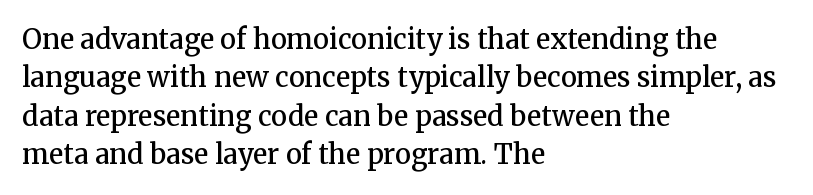
The image shows 27 px text type, upright; set left-aligned, normal line spacing (1.42x), normal letter spacing, not underlined.
